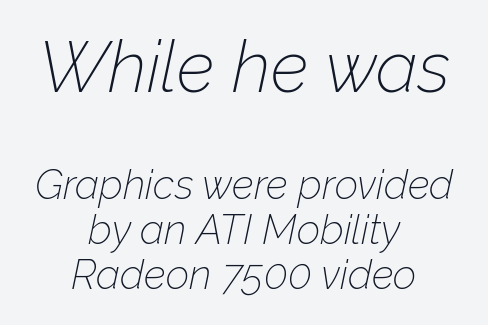
The image shows 71 px thin type, italic (leaning right); set centered, tight line spacing (1.1x), normal letter spacing, not underlined; the first (top) block is 1.73x larger; low stroke contrast and a medium x-height.
